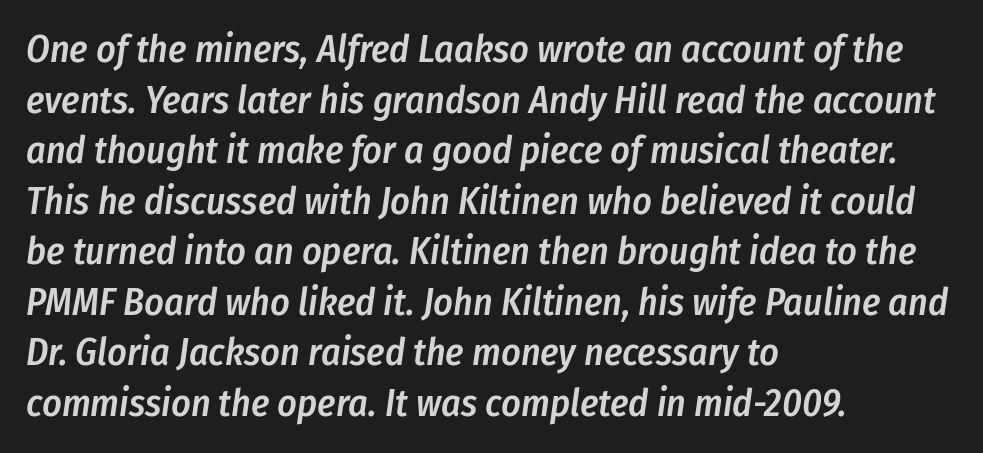
Q: Is the text bold? A: Semi-bold.
Q: Is the text italic (slanted)? A: Yes, it leans right by about 8 degrees.
Q: Is the text underlined? A: No.
Q: How is the paragraph aligned? A: Left-aligned.
Q: Is the spacing between letters normal or unusually wide? A: Normal.
Q: Is the spacing between lines tight, normal or loose? A: Normal.
Q: Width (condensed, normal, or wide)? A: Condensed.
Q: Stroke contrast? A: Low.
Q: x-height? A: Medium.
Q: Monospaced? A: No.
